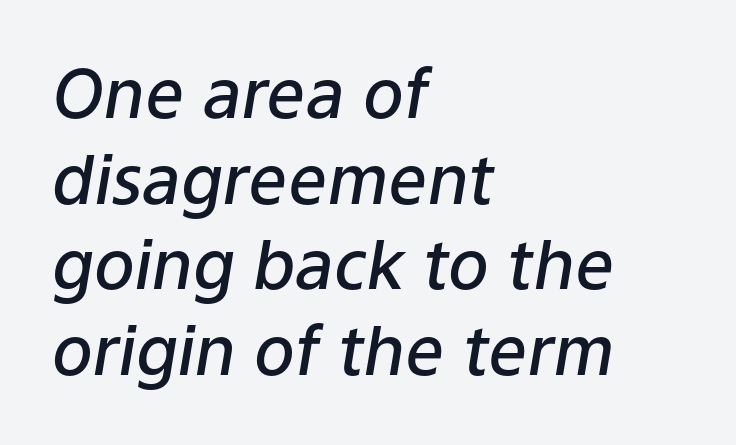
Q: Is the text bold? A: Semi-bold.
Q: Is the text italic (slanted)? A: Yes, it leans right by about 9 degrees.
Q: Is the text underlined? A: No.
Q: How is the paragraph aligned? A: Left-aligned.
Q: Is the spacing between letters normal or unusually wide? A: Normal.
Q: Is the spacing between lines tight, normal or loose? A: Normal.
Q: Width (condensed, normal, or wide)? A: Normal.
Q: Stroke contrast? A: Low.
Q: x-height? A: Medium.
Q: Monospaced? A: No.
